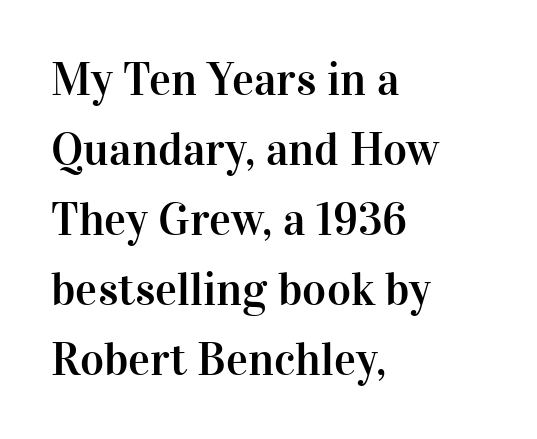
Q: Is the text italic (slanted)? A: No, it is upright.
Q: Is the typeface a serif or a sans-serif typeface? A: Serif.
Q: Is the text underlined? A: No.
Q: How is the paragraph aligned? A: Left-aligned.
Q: Is the spacing between letters normal or unusually wide? A: Normal.
Q: Is the spacing between lines tight, normal or loose? A: Normal.
Q: Width (condensed, normal, or wide)? A: Normal.
Q: Stroke contrast? A: High.
Q: x-height? A: Medium.
Q: Monospaced? A: No.
